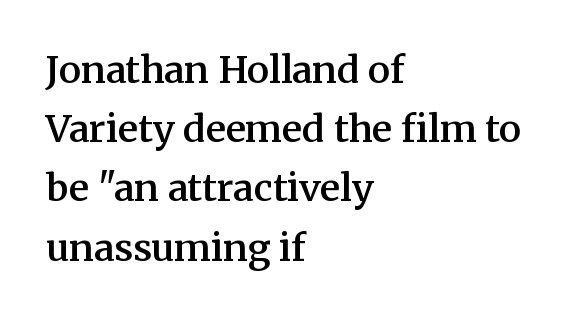
The image shows 37 px semibold serif type, upright; set left-aligned, normal line spacing (1.6x), normal letter spacing, not underlined; medium stroke contrast and a medium x-height.
